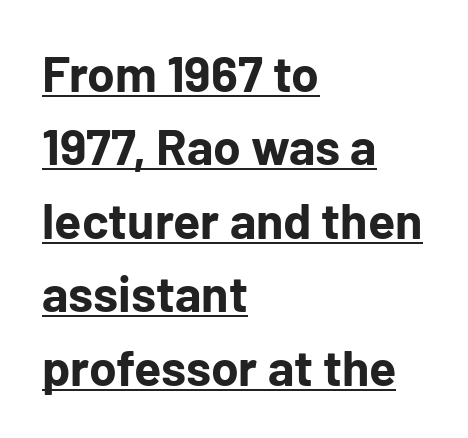
The line-height multiplier appears to be the usual default. Set as a true bold cut, around the 700 mark. The setting favours the left margin, as ordinary paragraphs usually do. This rendering employs a face without finishing strokes, i.e., a sans-serif. Beneath each row of characters lies a ruled line.
